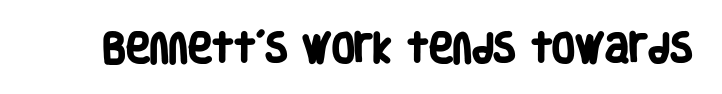
The image shows 33 px heavy, condensed sans-serif type; set normal letter spacing, not underlined; low stroke contrast and a large x-height.
